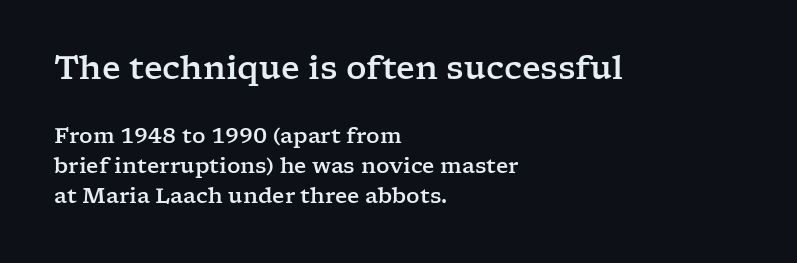
How would I describe the line gaps? Plain and ordinary. The face used here is rendered with its standard letterfit. Anything drawn beneath the words? Only blank space. Look at the bottom of the vertical strokes: they flare into serifs here. Unlike italic type, these characters show no tilt at all.
